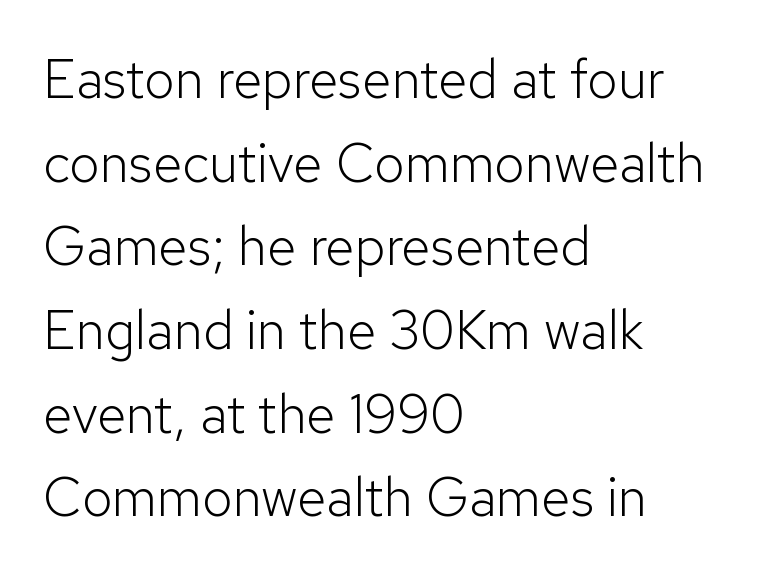
Q: Is the text bold? A: No.
Q: Is the text italic (slanted)? A: No, it is upright.
Q: Is the typeface a serif or a sans-serif typeface? A: Sans-serif.
Q: Is the text underlined? A: No.
Q: How is the paragraph aligned? A: Left-aligned.
Q: Is the spacing between letters normal or unusually wide? A: Normal.
Q: Is the spacing between lines tight, normal or loose? A: Normal.
Q: Width (condensed, normal, or wide)? A: Normal.
Q: Stroke contrast? A: Low.
Q: x-height? A: Medium.
Q: Monospaced? A: No.
